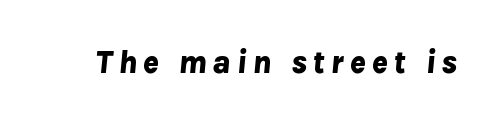
{"italic": "yes", "lean": "right", "slant_degrees": 8, "bold": "yes", "weight": "bold", "width": "normal", "stroke_contrast": "low", "x_height": "medium", "monospaced": "no", "underline": "no", "glyph_px": 33}
